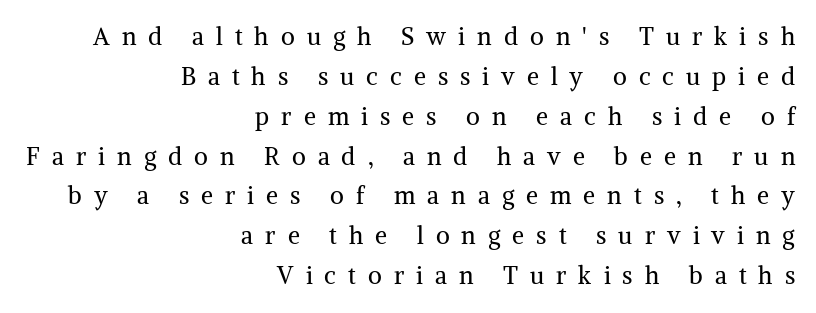
The image shows 24 px text type, upright; set right-aligned, normal line spacing (1.66x), unusually wide letter spacing (+0.5 em), not underlined.
